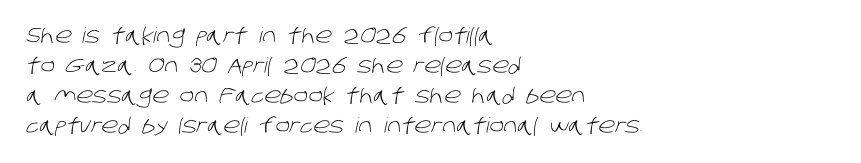
{"bold": "no", "underline": "no", "align": "left", "line_spacing": "normal", "line_spacing_ratio": 1.43, "letter_spacing": "normal", "letter_spacing_em": 0.0, "glyph_px": 21}
